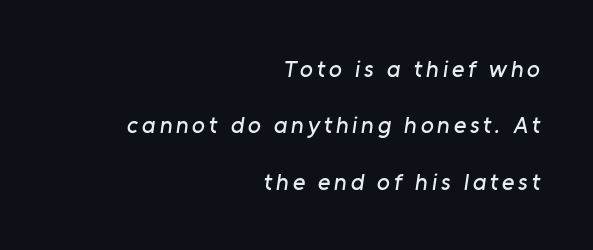
The image shows 24 px text type; set right-aligned, loose line spacing (2.35x), not underlined.
